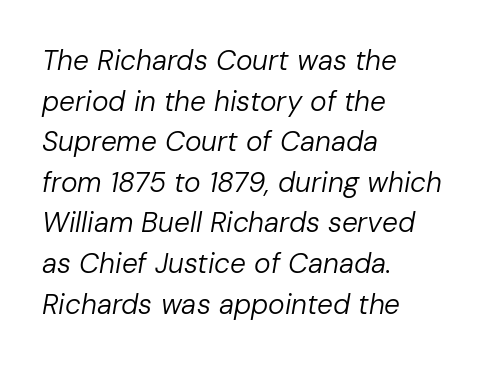
The image shows 28 px regular-weight type, italic (leaning right); set left-aligned, normal line spacing (1.45x), normal letter spacing, not underlined; low stroke contrast and a medium x-height.
